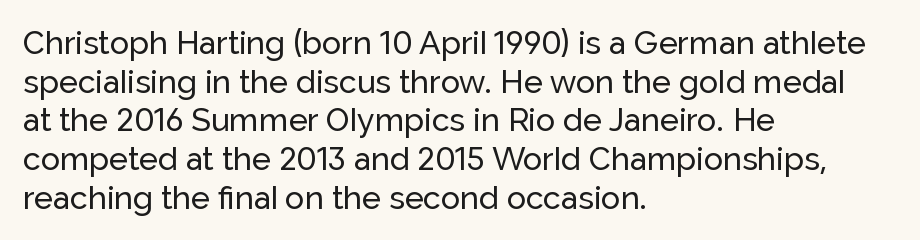
{"serif": "no", "italic": "no", "width": "normal", "stroke_contrast": "low", "x_height": "medium", "monospaced": "no", "underline": "no", "align": "left", "line_spacing_ratio": 1.21, "letter_spacing": "normal", "letter_spacing_em": 0.0, "glyph_px": 32}
